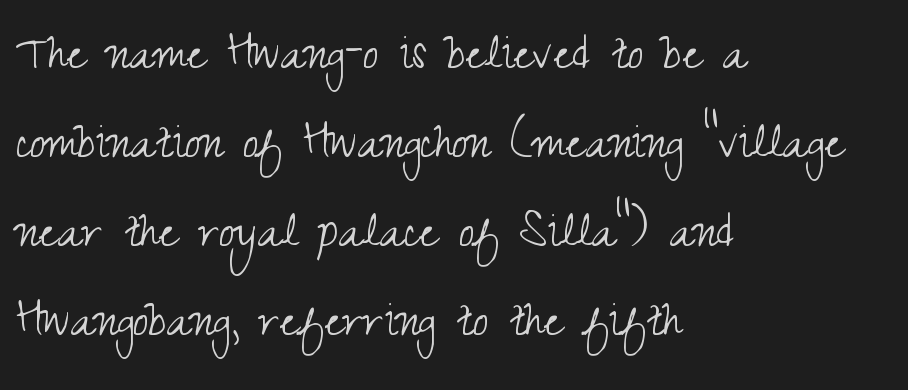
Spacing verdict: proportional, widths tailored to each character. Weight: not bold — regular or lighter. The words here are not underlined. Glyph-to-glyph distance matches everyday printed text.
